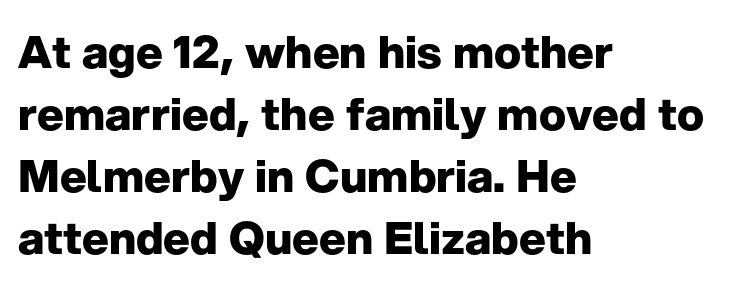
{"serif": "no", "italic": "no", "bold": "yes", "weight": "heavy", "width": "normal", "stroke_contrast": "low", "x_height": "medium", "monospaced": "no", "underline": "no", "align": "left", "line_spacing": "normal", "line_spacing_ratio": 1.38, "letter_spacing": "normal", "letter_spacing_em": 0.0, "glyph_px": 45}
